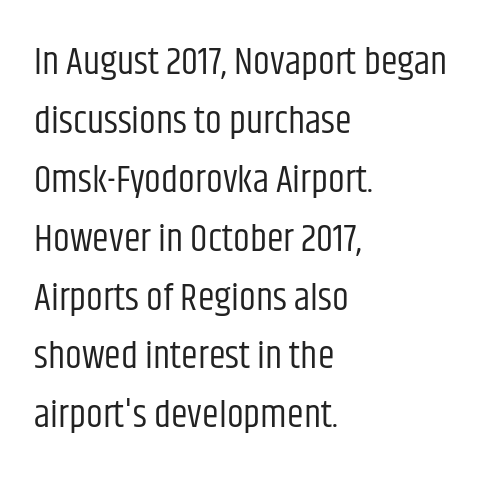
The image shows 38 px regular-weight, condensed sans-serif type, upright; set left-aligned, normal line spacing (1.55x), normal letter spacing, not underlined; low stroke contrast and a large x-height.
